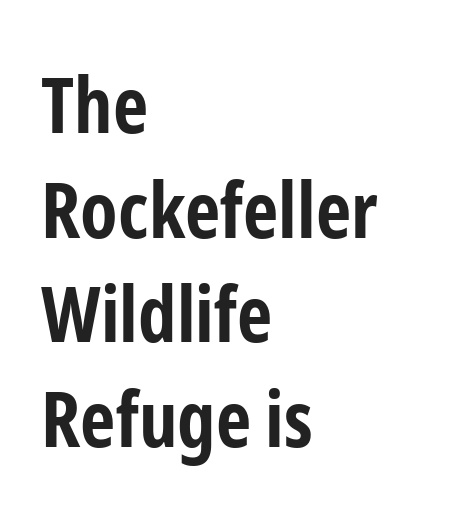
To sum up the face: it is a sans, with no serifs. Notice how the passage keeps a crisp vertical edge on the left only. Character widths vary here, with narrow letters taking less room than wide ones. Default kerning and tracking; the words read as compact shapes. Lines of text with bare space underneath. Does the lettering tilt? It doesn't — this is upright.
